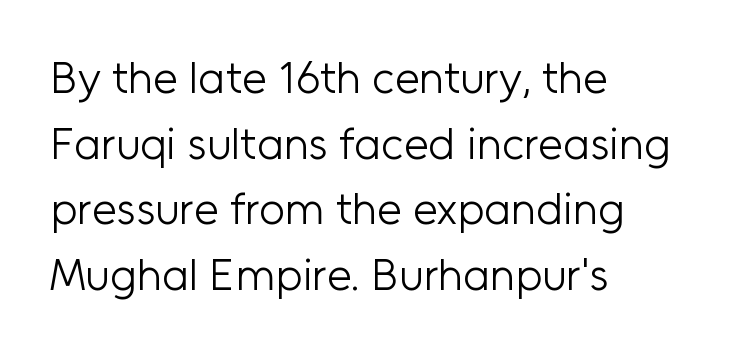
Compared with typical paragraphs, the rows here are spaced about the same. This sample has the flowing, uneven cadence of proportional lettering. The typeface has the unassuming heft of standard copy or less. Serif or sans? Sans — the stroke terminals are bare. Any mark beneath the type? The region is blank. Layout note: lines flush left.
